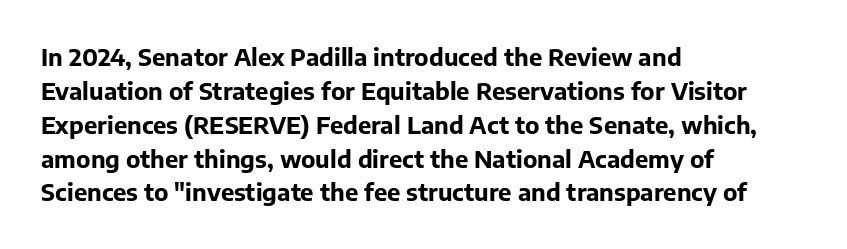
{"italic": "no", "bold": "yes", "underline": "no", "align": "left", "line_spacing": "normal", "line_spacing_ratio": 1.41, "letter_spacing": "normal", "letter_spacing_em": 0.0, "glyph_px": 24}
